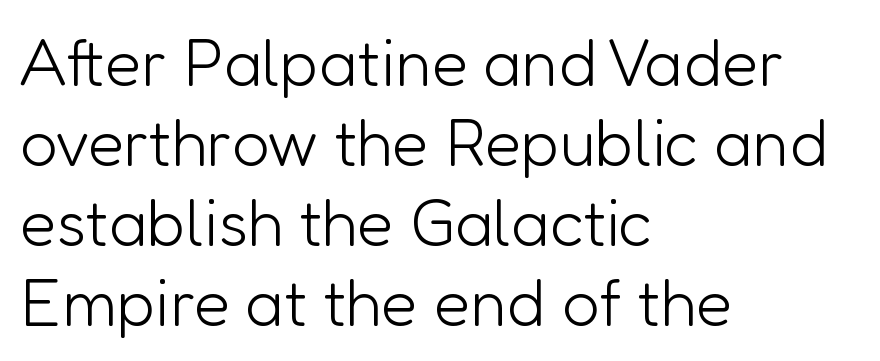
The image shows 66 px light sans-serif type, upright; set left-aligned, line spacing 1.21x, normal letter spacing, not underlined; low stroke contrast and a medium x-height.
